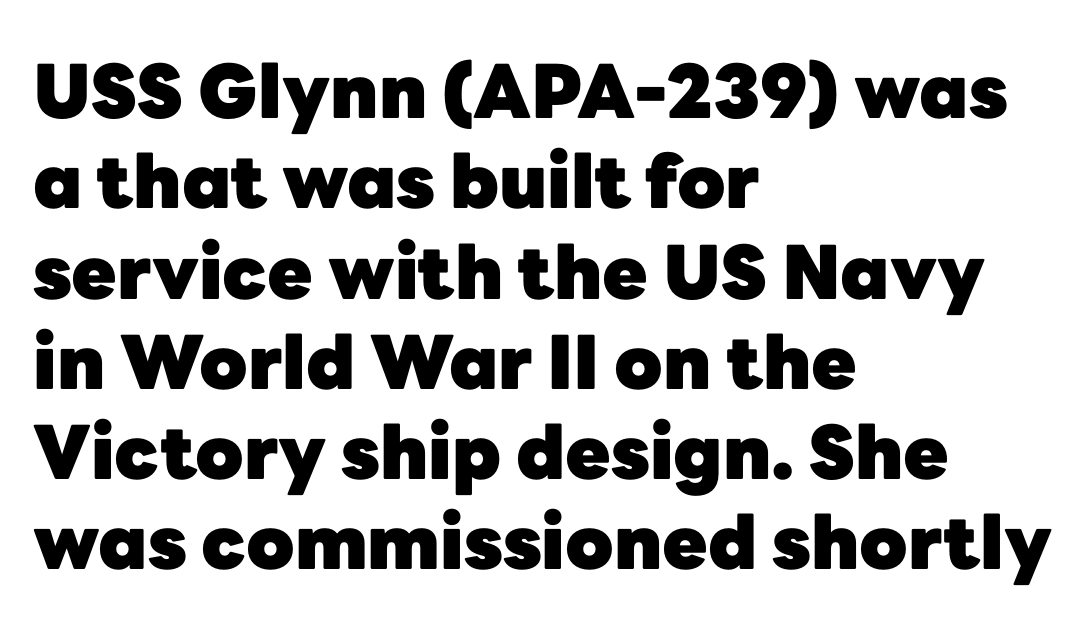
Q: Is the text bold? A: Yes.
Q: Is the text italic (slanted)? A: No, it is upright.
Q: Is the typeface a serif or a sans-serif typeface? A: Sans-serif.
Q: Is the text underlined? A: No.
Q: How is the paragraph aligned? A: Left-aligned.
Q: Is the spacing between letters normal or unusually wide? A: Normal.
Q: Width (condensed, normal, or wide)? A: Normal.
Q: Stroke contrast? A: Low.
Q: x-height? A: Medium.
Q: Monospaced? A: No.
